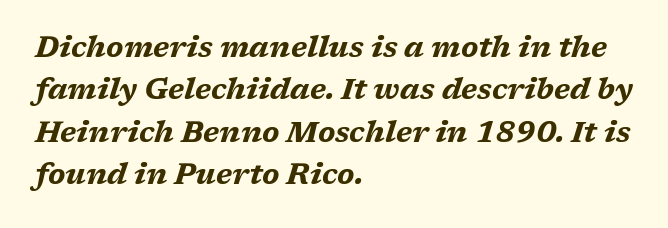
Q: Is the text bold? A: Yes.
Q: Is the text italic (slanted)? A: Yes, it leans right by about 17 degrees.
Q: Is the text underlined? A: No.
Q: How is the paragraph aligned? A: Left-aligned.
Q: Is the spacing between letters normal or unusually wide? A: Normal.
Q: Is the spacing between lines tight, normal or loose? A: Normal.
Q: Width (condensed, normal, or wide)? A: Wide.
Q: Stroke contrast? A: Medium.
Q: x-height? A: Medium.
Q: Monospaced? A: No.
